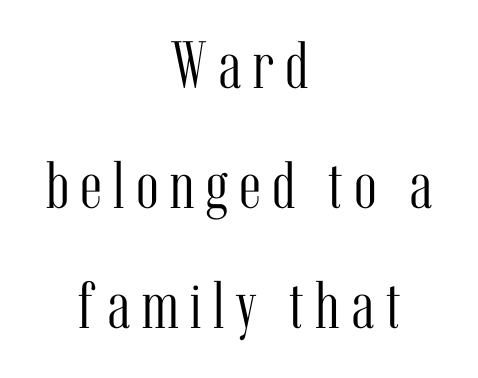
Heft: none added — not bold. Ascenders rise straight up at ninety degrees. Both edges are ragged and mirror each other, which tells us the setting is centered. The strip under each line holds only bare page.
